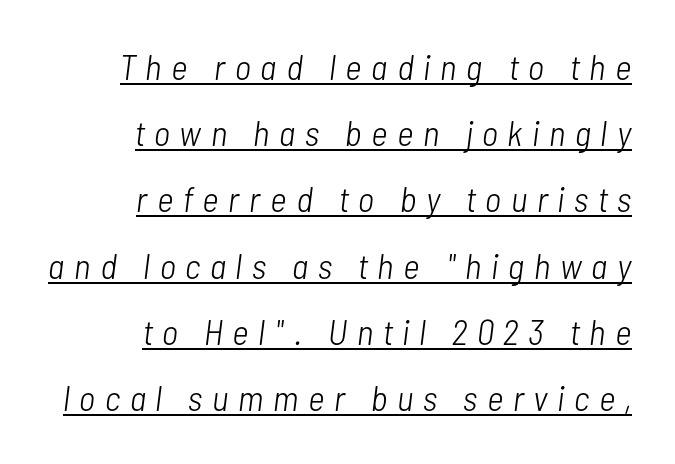
{"italic": "yes", "lean": "right", "slant_degrees": 7, "bold": "no", "weight": "light", "width": "condensed", "stroke_contrast": "low", "x_height": "medium", "monospaced": "no", "underline": "yes", "align": "right", "line_spacing_ratio": 1.84, "letter_spacing": "wide", "letter_spacing_em": 0.27, "glyph_px": 36}
